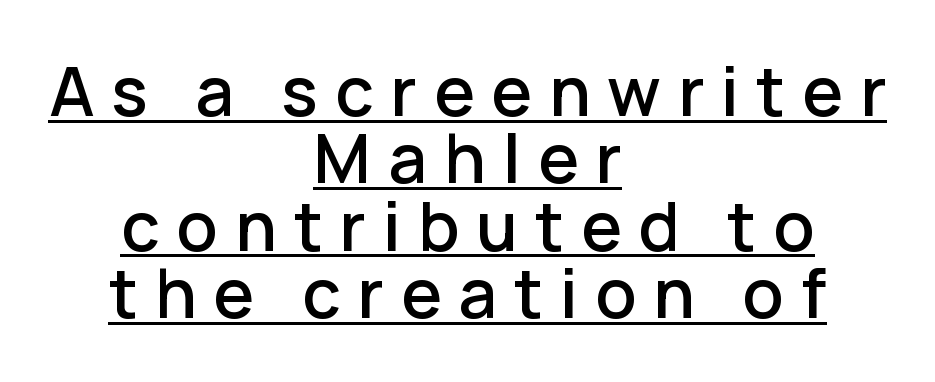
Q: Is the text italic (slanted)? A: No, it is upright.
Q: Is the typeface a serif or a sans-serif typeface? A: Sans-serif.
Q: Is the text underlined? A: Yes.
Q: How is the paragraph aligned? A: Centered.
Q: Is the spacing between letters normal or unusually wide? A: Unusually wide.
Q: Is the spacing between lines tight, normal or loose? A: Tight.
Q: Width (condensed, normal, or wide)? A: Normal.
Q: Stroke contrast? A: Low.
Q: x-height? A: Medium.
Q: Monospaced? A: No.
